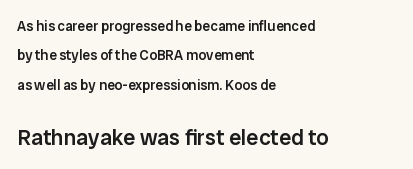
Line starts are locked; line ends wander. The space beneath each line is pristine and unruled. Posture: vertical. The emphasis by scale lands on block number two, below. What weight is shown? A semibold, between regular and bold. Vertically, the passage feels expansive, rows floating well apart.
